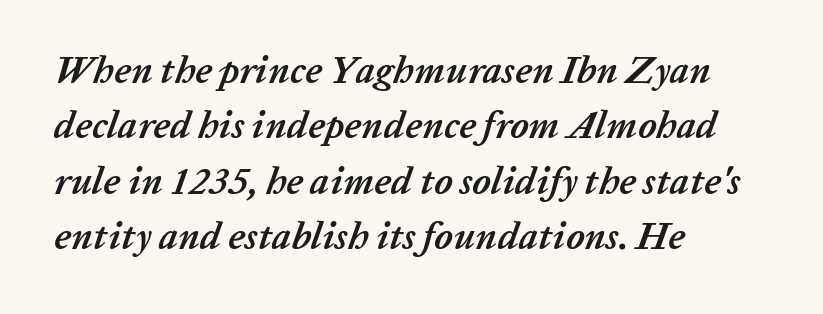
The image shows 38 px semibold type, italic (leaning right); set left-aligned, normal line spacing (1.46x), normal letter spacing, not underlined; low stroke contrast and a medium x-height.
